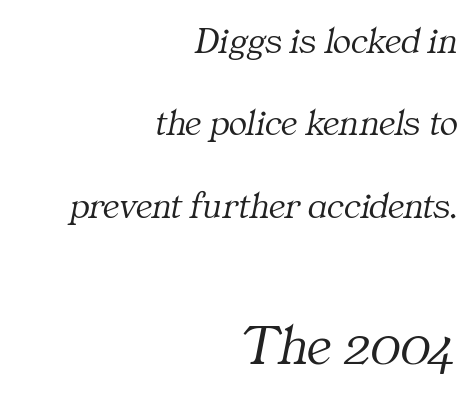
{"serif": "yes", "italic": "yes", "lean": "right", "slant_degrees": 11, "bold": "no", "weight": "light", "width": "normal", "stroke_contrast": "medium", "x_height": "medium", "monospaced": "no", "underline": "no", "align": "right", "line_spacing": "loose", "line_spacing_ratio": 2.17, "letter_spacing": "normal", "letter_spacing_em": 0.0, "larger_block": "second", "size_ratio": 1.5, "glyph_px": 57}
